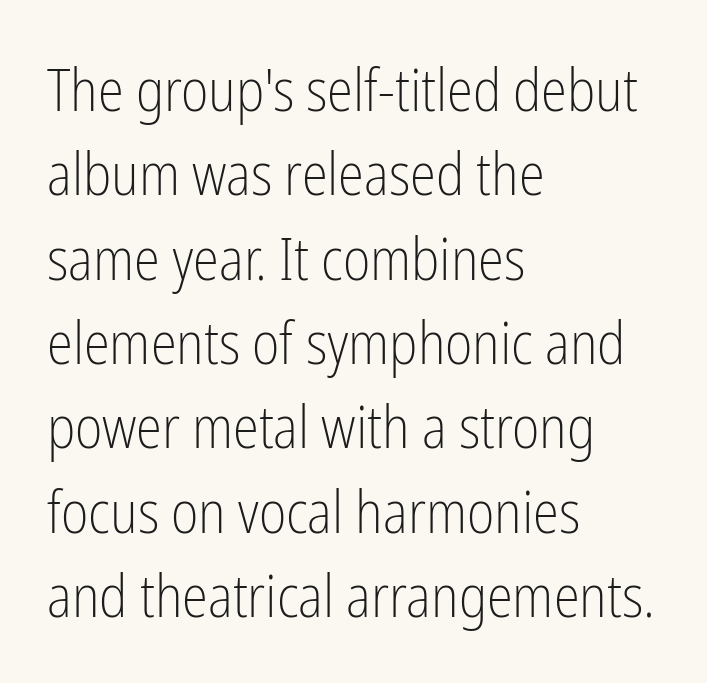
This sample keeps an unexceptional amount of space between lines. Is the type heavy? It reads as light-to-regular instead. Vertical strokes here are truly vertical. One-word summary of the alignment: left. Letterform terminals end flat and unadorned throughout the passage.
